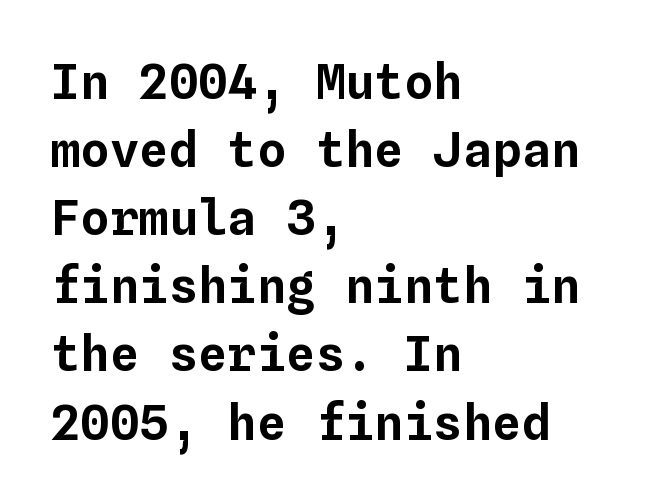
This sample is left-justified, so line endings fall wherever the words run out. Italic: no, the glyphs are upright roman. The strip under each line holds only bare page. The face used here is monospaced, like something from a code editor.
